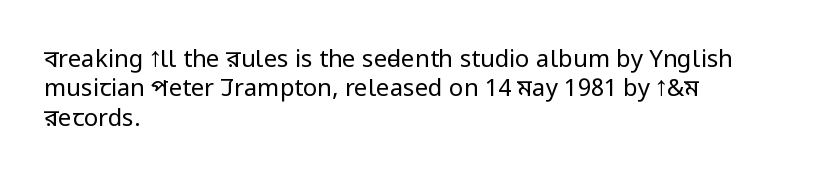
Q: Is the text bold? A: No.
Q: Is the text italic (slanted)? A: No, it is upright.
Q: Is the text underlined? A: No.
Q: How is the paragraph aligned? A: Left-aligned.
Q: Is the spacing between letters normal or unusually wide? A: Normal.
